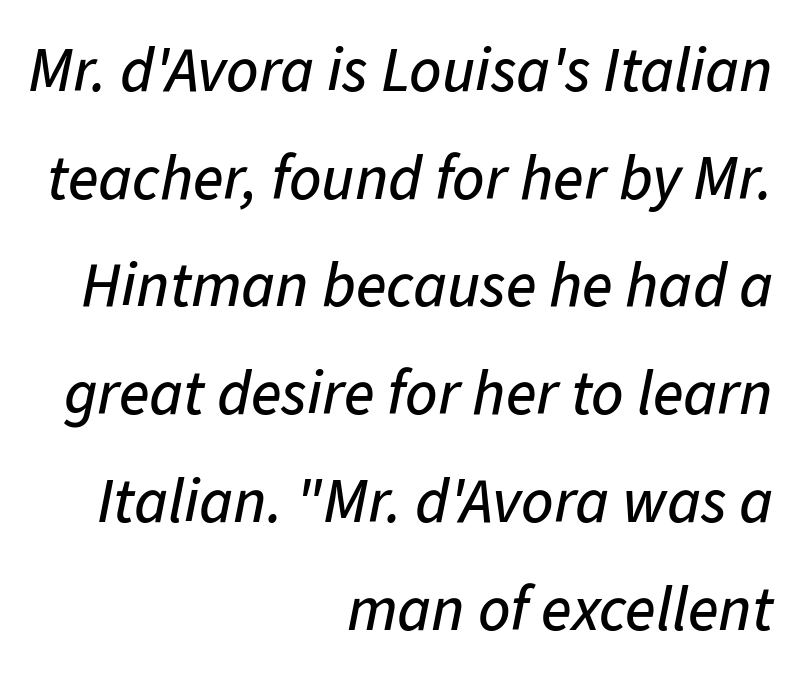
Rendered with sloped, italic letterforms. The zone under the glyphs is completely vacant. Casual observation: everything's shoved over to the right. Nothing unusual about the tracking: characters are spaced as the font intends. These lines are rendered in a variable-pitch font.
